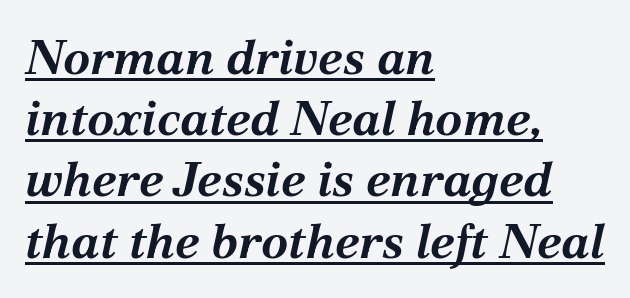
The image shows 49 px bold type, italic (leaning right); set left-aligned, normal line spacing (1.25x), normal letter spacing, underlined; medium stroke contrast and a medium x-height.
